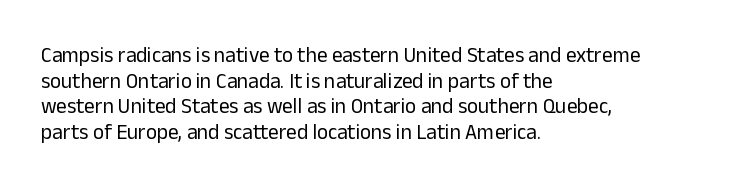
The image shows 21 px text type, upright; set left-aligned, line spacing 1.22x, normal letter spacing, not underlined.
